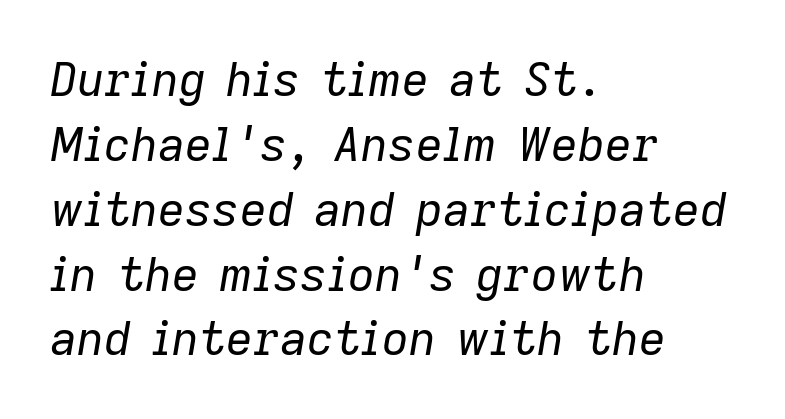
The rendering uses a moderate line-height, typical for paragraphs. Observe the lean: these are italic letterforms. The baseline area is clear. The line texture is even and compact thanks to regular tracking. Each letter keeps its own natural width here, so spacing adapts to shape.
